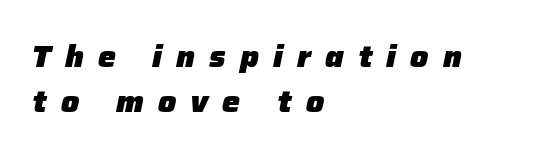
{"italic": "yes", "lean": "right", "slant_degrees": 12, "bold": "yes", "weight": "heavy", "width": "normal", "stroke_contrast": "low", "x_height": "medium", "monospaced": "no", "underline": "no", "align": "left", "line_spacing": "normal", "line_spacing_ratio": 1.49, "letter_spacing": "wide", "letter_spacing_em": 0.47, "glyph_px": 30}
